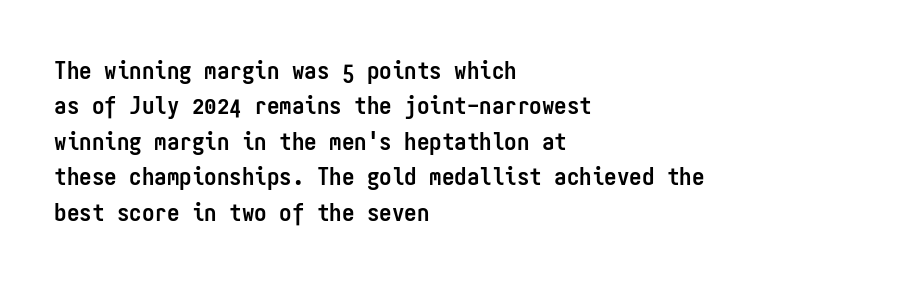
The strokes are fattened all the way to bold. Does the copy run flush right? No — it runs flush left. The face used here is rendered with its standard letterfit. Does the leading feel generous? No, just average. The typography opts for an upright posture over an oblique one.
